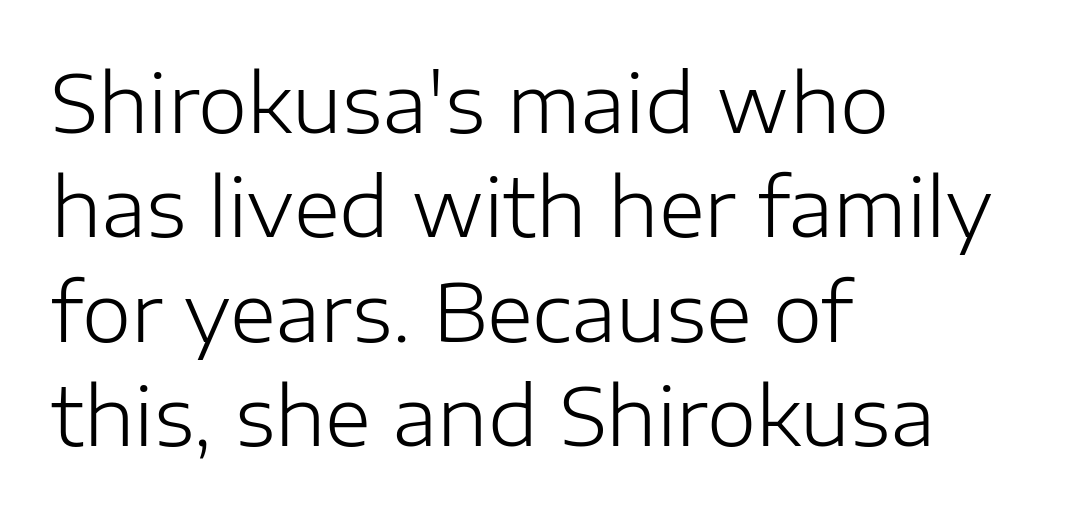
Q: Is the text bold? A: No.
Q: Is the text italic (slanted)? A: No, it is upright.
Q: Is the typeface a serif or a sans-serif typeface? A: Sans-serif.
Q: Is the text underlined? A: No.
Q: How is the paragraph aligned? A: Left-aligned.
Q: Is the spacing between letters normal or unusually wide? A: Normal.
Q: Is the spacing between lines tight, normal or loose? A: Normal.
Q: Width (condensed, normal, or wide)? A: Normal.
Q: Stroke contrast? A: Low.
Q: x-height? A: Medium.
Q: Monospaced? A: No.
